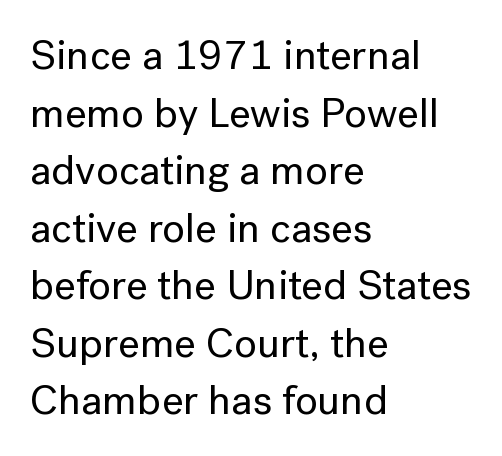
The glyphs are unaccompanied by any horizontal stroke below them. These lines were composed using upright roman letters. Here the designer chose a conventional face with non-uniform glyph widths. Stroke terminals: plain, sans-serif.
